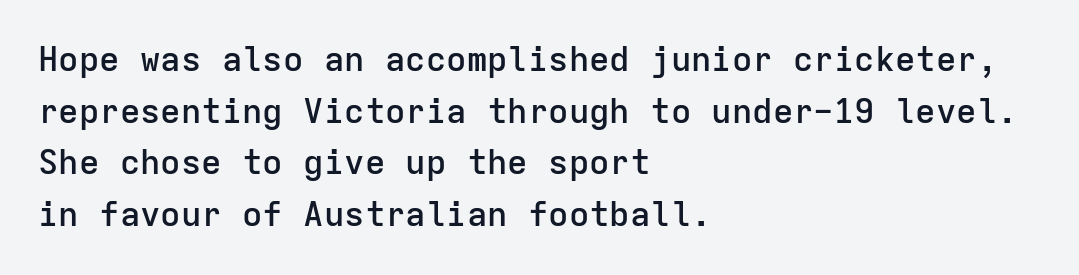
The image shows 34 px semibold sans-serif type, upright, monospaced; set left-aligned, normal line spacing (1.52x), normal letter spacing, not underlined; low stroke contrast and a medium x-height.
